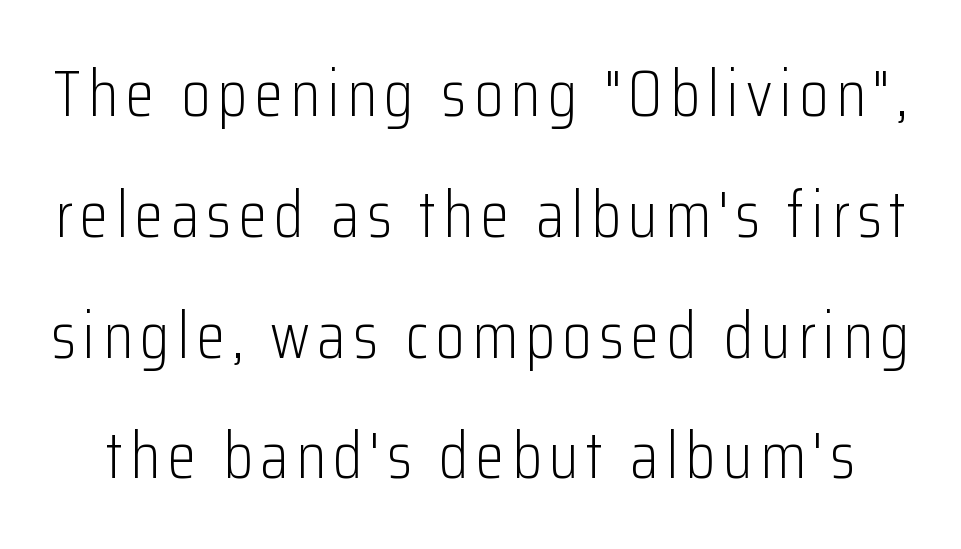
Q: Is the text bold? A: No.
Q: Is the text italic (slanted)? A: No, it is upright.
Q: Is the typeface a serif or a sans-serif typeface? A: Sans-serif.
Q: Is the text underlined? A: No.
Q: Width (condensed, normal, or wide)? A: Condensed.
Q: Stroke contrast? A: Low.
Q: x-height? A: Medium.
Q: Monospaced? A: No.
